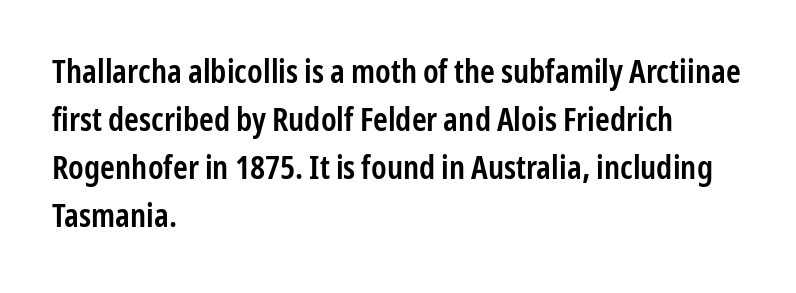
Q: Is the text bold? A: Semi-bold.
Q: Is the text italic (slanted)? A: No, it is upright.
Q: Is the typeface a serif or a sans-serif typeface? A: Sans-serif.
Q: Is the text underlined? A: No.
Q: How is the paragraph aligned? A: Left-aligned.
Q: Is the spacing between letters normal or unusually wide? A: Normal.
Q: Is the spacing between lines tight, normal or loose? A: Normal.
Q: Width (condensed, normal, or wide)? A: Condensed.
Q: Stroke contrast? A: Low.
Q: x-height? A: Medium.
Q: Monospaced? A: No.
